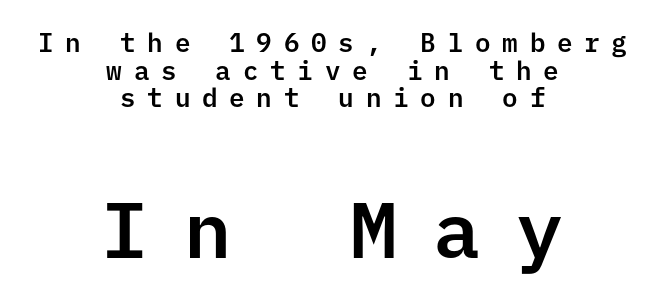
The image shows 79 px sans-serif type, upright; set centered, tight line spacing (1.06x), unusually wide letter spacing (+0.45 em), not underlined; the second (bottom) block is 3.04x larger; low stroke contrast and a medium x-height.
